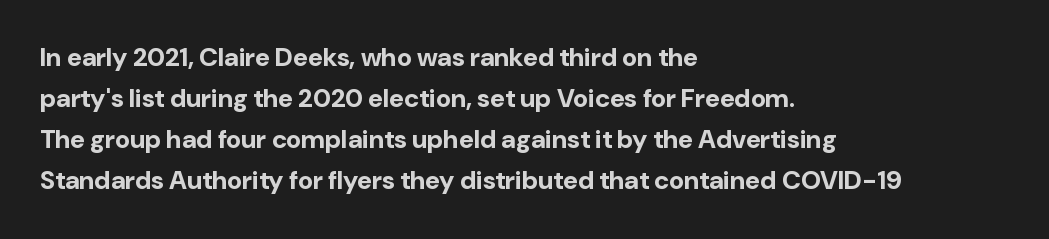
The image shows 26 px bold type, upright; set left-aligned, normal line spacing (1.58x), normal letter spacing, not underlined.
